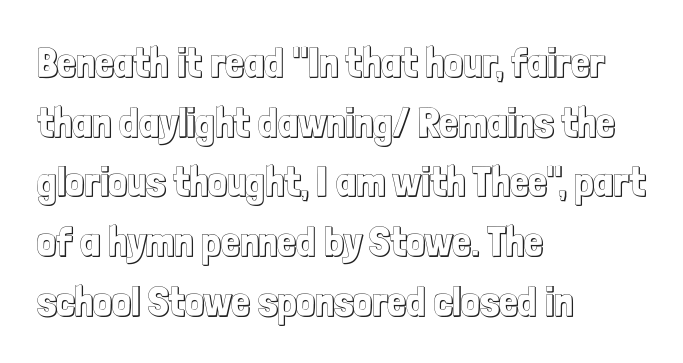
The image shows 42 px condensed type, upright; set left-aligned, normal line spacing (1.42x), normal letter spacing, not underlined; a medium x-height.
